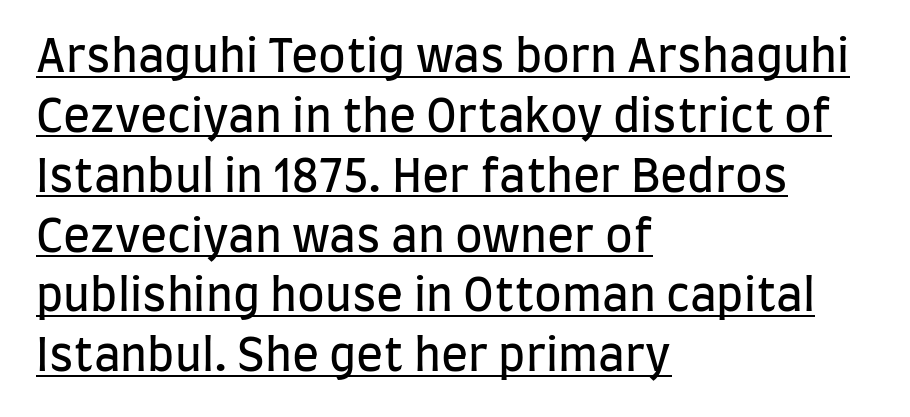
Q: Is the text bold? A: No.
Q: Is the text italic (slanted)? A: No, it is upright.
Q: Is the typeface a serif or a sans-serif typeface? A: Sans-serif.
Q: Is the text underlined? A: Yes.
Q: How is the paragraph aligned? A: Left-aligned.
Q: Is the spacing between letters normal or unusually wide? A: Normal.
Q: Is the spacing between lines tight, normal or loose? A: Normal.
Q: Width (condensed, normal, or wide)? A: Condensed.
Q: Stroke contrast? A: Low.
Q: x-height? A: Large.
Q: Monospaced? A: No.
